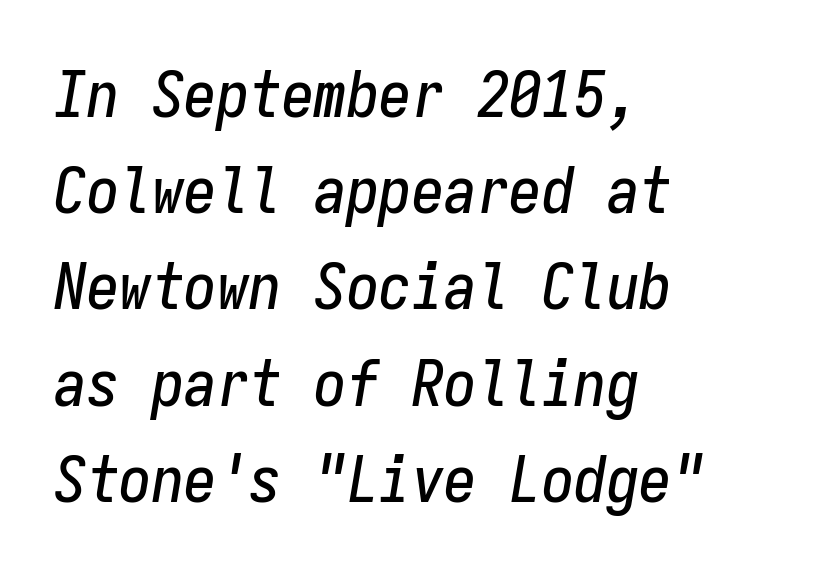
The image shows 65 px condensed type, italic (leaning right), monospaced; set left-aligned, normal line spacing (1.48x), normal letter spacing, not underlined; low stroke contrast and a medium x-height.
